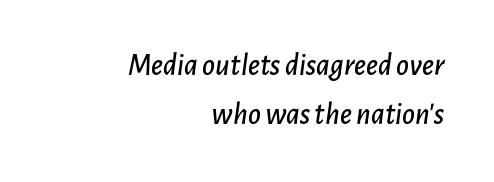
Tracking here is standard; glyphs follow each other at the usual distance. Visually the block forms a straight wall on the right and a jagged coastline on the left. Just letters on the line, the space beneath them empty. The font's italic variant was chosen for this text. You could not count columns in this text — the font is proportionally spaced. Does the leading feel generous? No, just average.
